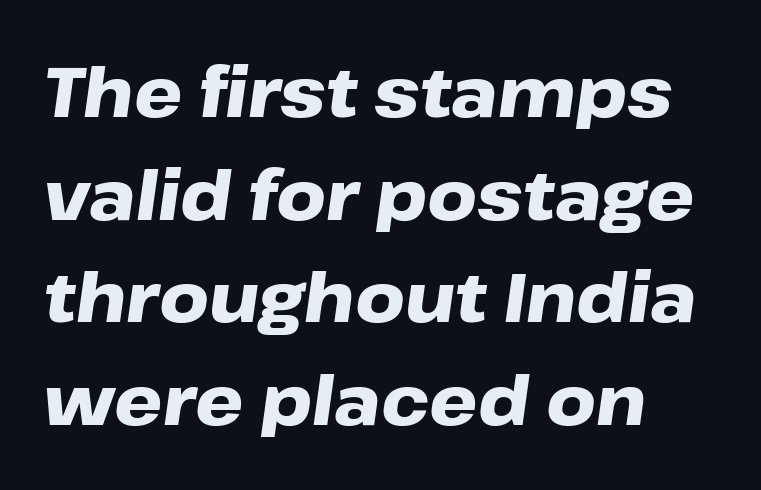
The image shows 68 px heavy, wide type, italic (leaning right); set left-aligned, normal line spacing (1.51x), normal letter spacing, not underlined; low stroke contrast and a medium x-height.
